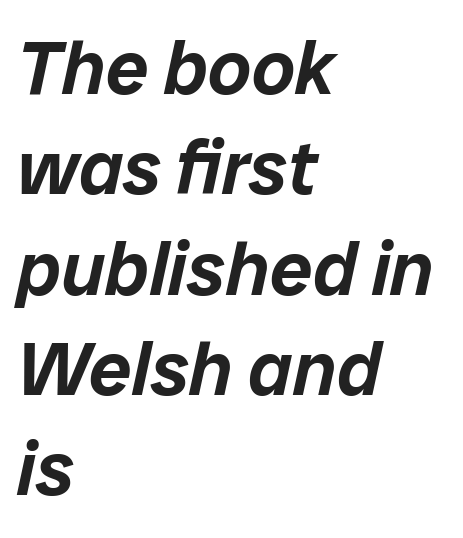
Is the block centered? No — it sits flush against the left margin. Honestly, the row spacing looks completely unremarkable. Letters rest on an invisible, unmarked baseline. Proportional: the letters do not fall into vertical columns. The letters sit at their default tracking, neither squeezed nor spread.
